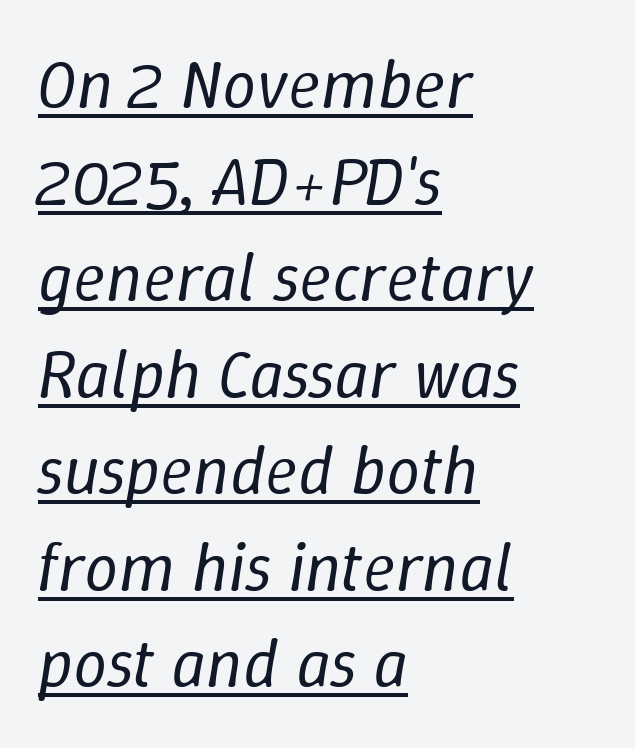
Q: Is the text bold? A: No.
Q: Is the text italic (slanted)? A: Yes, it leans right by about 9 degrees.
Q: Is the text underlined? A: Yes.
Q: How is the paragraph aligned? A: Left-aligned.
Q: Is the spacing between letters normal or unusually wide? A: Normal.
Q: Is the spacing between lines tight, normal or loose? A: Normal.
Q: Width (condensed, normal, or wide)? A: Normal.
Q: Stroke contrast? A: Low.
Q: x-height? A: Medium.
Q: Monospaced? A: No.
